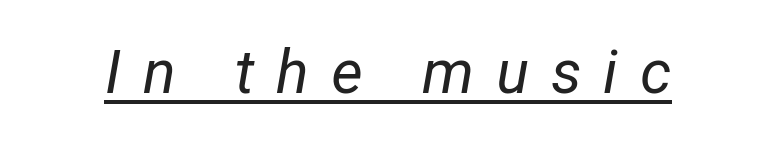
Q: Is the text bold? A: No.
Q: Is the text italic (slanted)? A: Yes, it leans right by about 12 degrees.
Q: Is the text underlined? A: Yes.
Q: Is the spacing between letters normal or unusually wide? A: Unusually wide.
Q: Width (condensed, normal, or wide)? A: Normal.
Q: Stroke contrast? A: Low.
Q: x-height? A: Medium.
Q: Monospaced? A: No.
